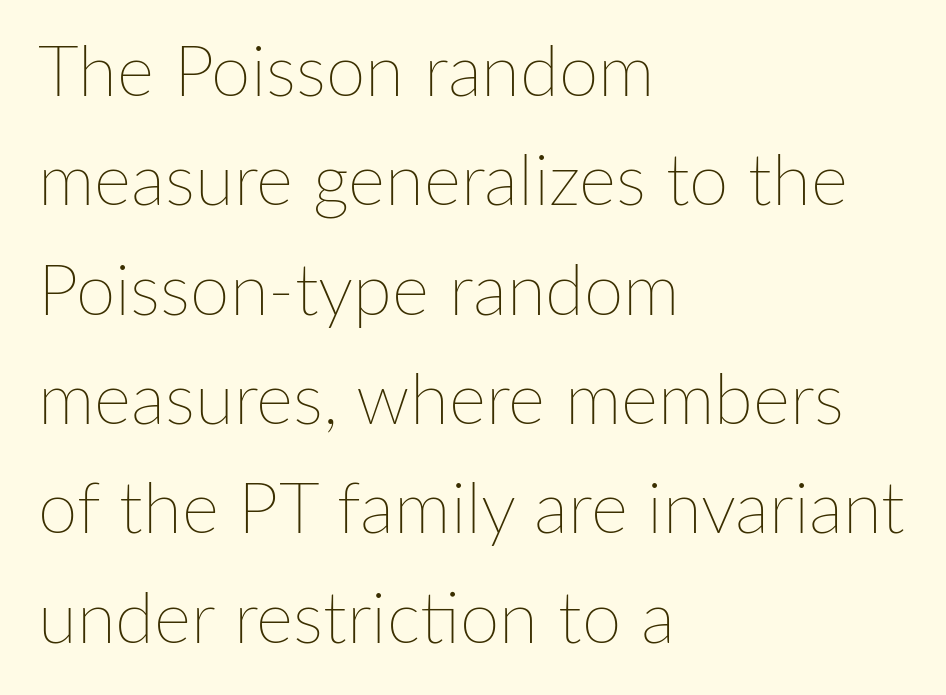
Q: Is the text bold? A: No.
Q: Is the text italic (slanted)? A: No, it is upright.
Q: Is the text underlined? A: No.
Q: How is the paragraph aligned? A: Left-aligned.
Q: Is the spacing between letters normal or unusually wide? A: Normal.
Q: Is the spacing between lines tight, normal or loose? A: Normal.
Q: Width (condensed, normal, or wide)? A: Normal.
Q: Stroke contrast? A: Low.
Q: x-height? A: Medium.
Q: Monospaced? A: No.
